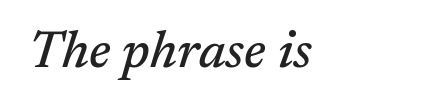
{"serif": "yes", "italic": "yes", "lean": "right", "slant_degrees": 17, "width": "normal", "stroke_contrast": "medium", "x_height": "medium", "monospaced": "no", "underline": "no", "letter_spacing": "normal", "letter_spacing_em": 0.0, "glyph_px": 52}
